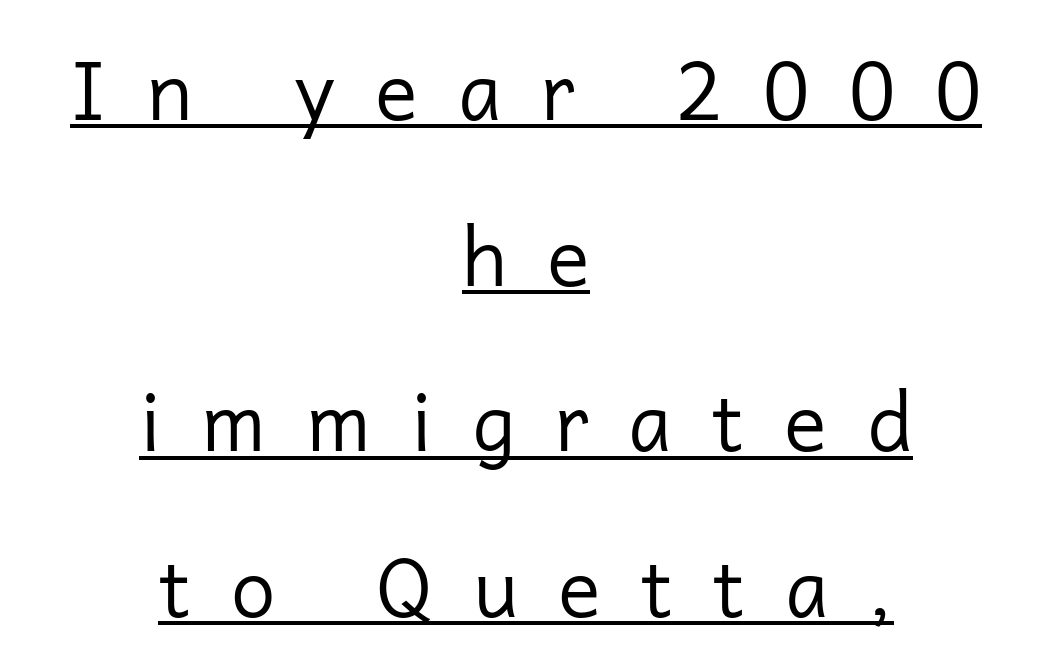
The image shows 80 px regular-weight sans-serif type, upright; set centered, loose line spacing (2.07x), unusually wide letter spacing (+0.5 em), underlined; low stroke contrast and a medium x-height.
